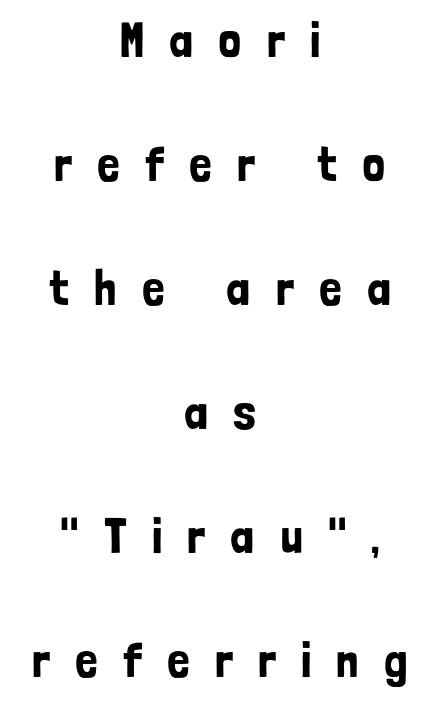
Q: Is the text italic (slanted)? A: No, it is upright.
Q: Is the typeface a serif or a sans-serif typeface? A: Sans-serif.
Q: Is the text underlined? A: No.
Q: How is the paragraph aligned? A: Centered.
Q: Is the spacing between letters normal or unusually wide? A: Unusually wide.
Q: Is the spacing between lines tight, normal or loose? A: Loose.
Q: Width (condensed, normal, or wide)? A: Condensed.
Q: Stroke contrast? A: Low.
Q: x-height? A: Medium.
Q: Monospaced? A: No.
